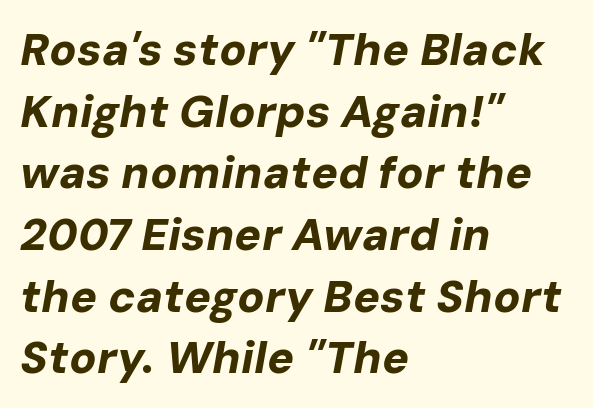
Between one letter and the next there's only the usual sliver of space. A clean baseline with only descenders dipping below it. All the whitespace from short lines collects on the right. These lines carry a lot of weight — the face is fully bold. Spacing verdict: proportional, widths tailored to each character.
